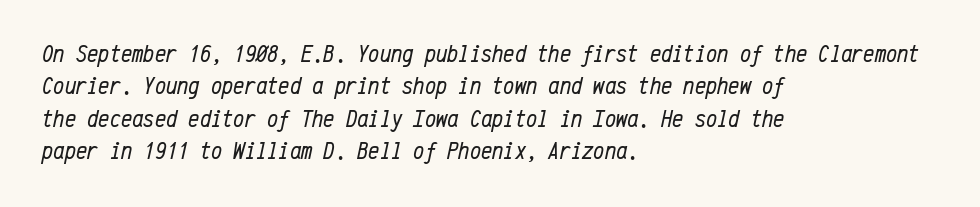
The passage is arranged the way most books set body copy — flush left. Slant detected: the letters are inclined. Decoration check: the copy has no underline. Students, observe: this is what conventionally led text looks like. Inter-character spacing is left at the font's built-in metrics. The passage shown is not bold in any degree.
